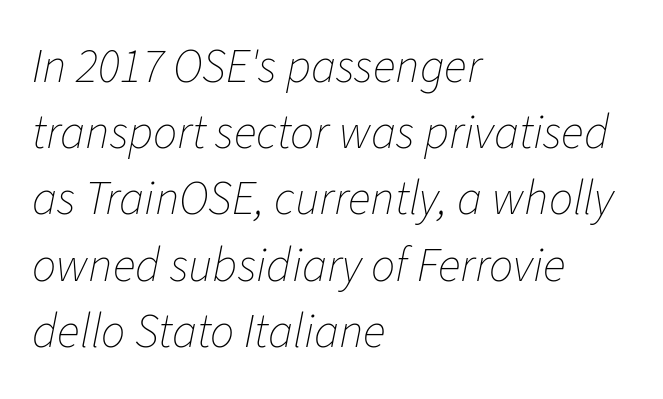
{"italic": "yes", "lean": "right", "slant_degrees": 11, "bold": "no", "weight": "thin", "width": "normal", "stroke_contrast": "low", "x_height": "medium", "monospaced": "no", "underline": "no", "align": "left", "line_spacing": "normal", "line_spacing_ratio": 1.38, "letter_spacing": "normal", "letter_spacing_em": 0.0, "glyph_px": 48}
